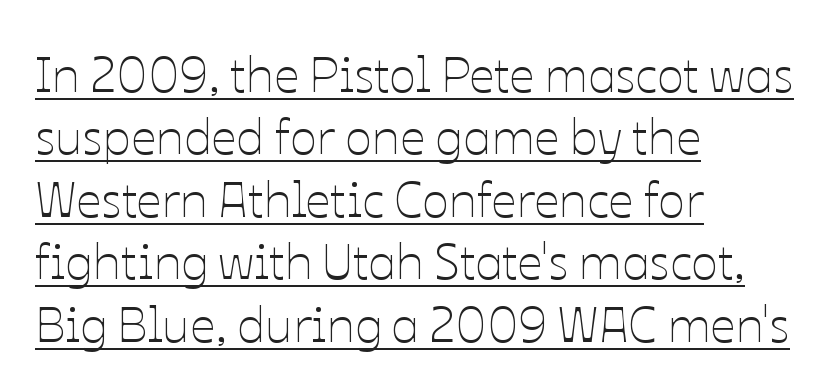
{"italic": "no", "bold": "no", "weight": "thin", "width": "normal", "stroke_contrast": "low", "x_height": "medium", "monospaced": "no", "underline": "yes", "align": "left", "line_spacing": "normal", "line_spacing_ratio": 1.25, "letter_spacing": "normal", "letter_spacing_em": 0.0, "glyph_px": 50}
